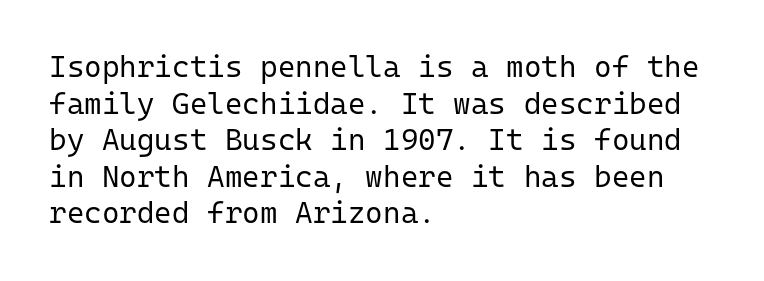
The image shows 30 px regular-weight sans-serif type, upright, monospaced; set left-aligned, line spacing 1.22x, normal letter spacing, not underlined; low stroke contrast and a medium x-height.
